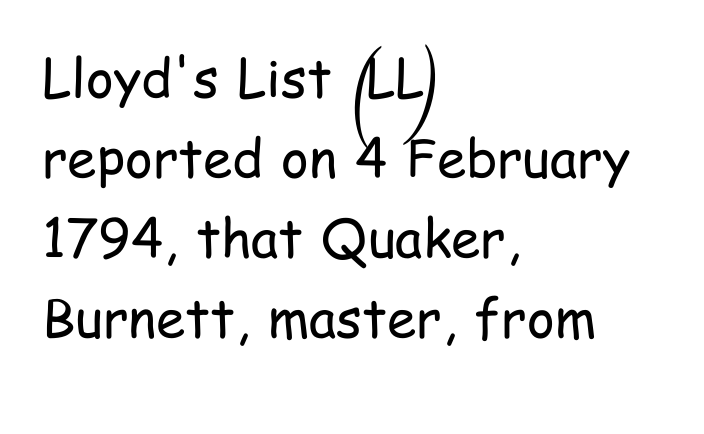
A typesetter would call this zero additional tracking. Line starts are locked; line ends wander. Unlike italic type, these characters show no tilt at all. Nothing sits at the stroke ends, so this counts as sans-serif.
